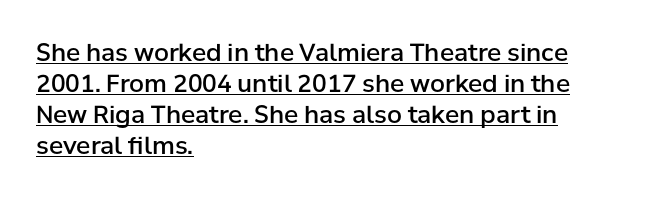
The image shows 24 px text type, upright; set left-aligned, normal line spacing (1.29x), normal letter spacing, underlined.
